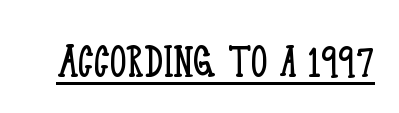
{"serif": "yes", "italic": "no", "bold": "no", "weight": "light", "width": "condensed", "stroke_contrast": "low", "x_height": "large", "monospaced": "no", "underline": "yes", "letter_spacing": "normal", "letter_spacing_em": 0.0, "glyph_px": 52}
